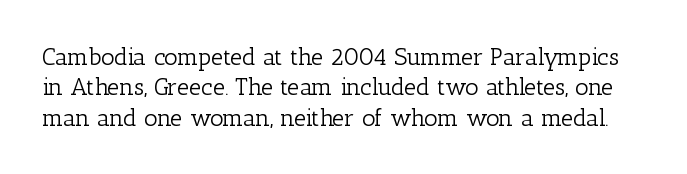
Q: Is the text bold? A: No.
Q: Is the text italic (slanted)? A: No, it is upright.
Q: Is the text underlined? A: No.
Q: Is the spacing between letters normal or unusually wide? A: Normal.
Q: Is the spacing between lines tight, normal or loose? A: Normal.
